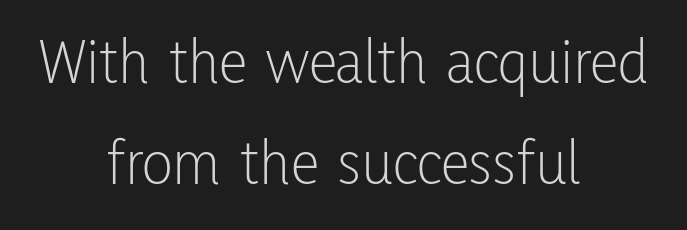
Which margin do the lines hug? Neither — every line sits in the middle. Weight: in the light-to-regular range. Notice how descenders clear the ascenders below comfortably — that's standard leading. Character widths vary here, with narrow letters taking less room than wide ones.
